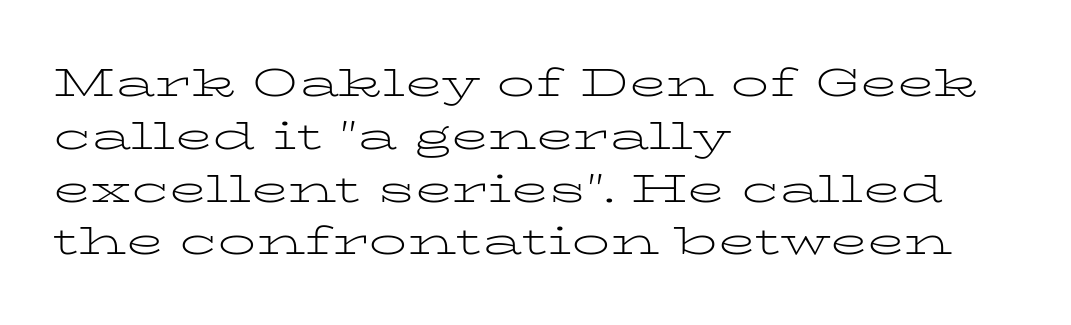
The image shows 38 px light, wide serif type, upright; set left-aligned, normal line spacing (1.39x), normal letter spacing, not underlined; low stroke contrast and a medium x-height.
